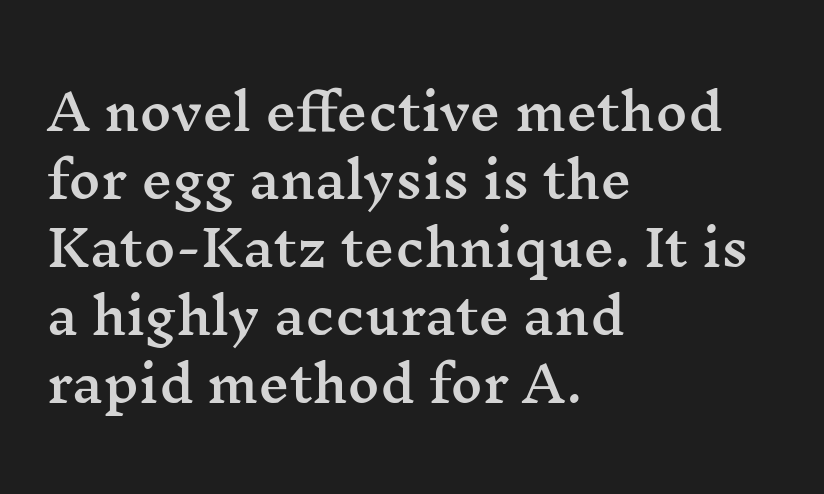
Q: Is the text italic (slanted)? A: No, it is upright.
Q: Is the typeface a serif or a sans-serif typeface? A: Serif.
Q: Is the text underlined? A: No.
Q: How is the paragraph aligned? A: Left-aligned.
Q: Is the spacing between letters normal or unusually wide? A: Normal.
Q: Is the spacing between lines tight, normal or loose? A: Normal.
Q: Width (condensed, normal, or wide)? A: Wide.
Q: Stroke contrast? A: Medium.
Q: x-height? A: Medium.
Q: Monospaced? A: No.
